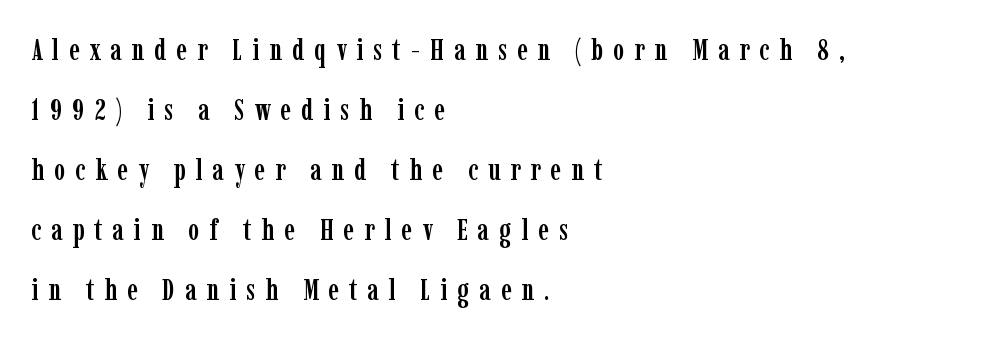
Q: Is the text italic (slanted)? A: No, it is upright.
Q: Is the typeface a serif or a sans-serif typeface? A: Serif.
Q: Is the text underlined? A: No.
Q: How is the paragraph aligned? A: Left-aligned.
Q: Is the spacing between letters normal or unusually wide? A: Unusually wide.
Q: Is the spacing between lines tight, normal or loose? A: Loose.
Q: Width (condensed, normal, or wide)? A: Condensed.
Q: Stroke contrast? A: Low.
Q: x-height? A: Medium.
Q: Monospaced? A: No.
